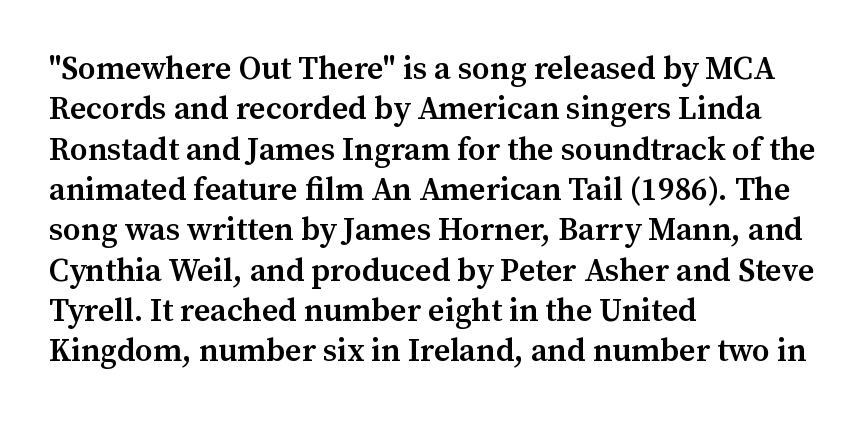
The lines sit at an ordinary, default distance from one another. Caption: standard tracking, unaltered. Moderately thickened strokes mark this as semibold type. The letters stand upright; this is a roman face.
